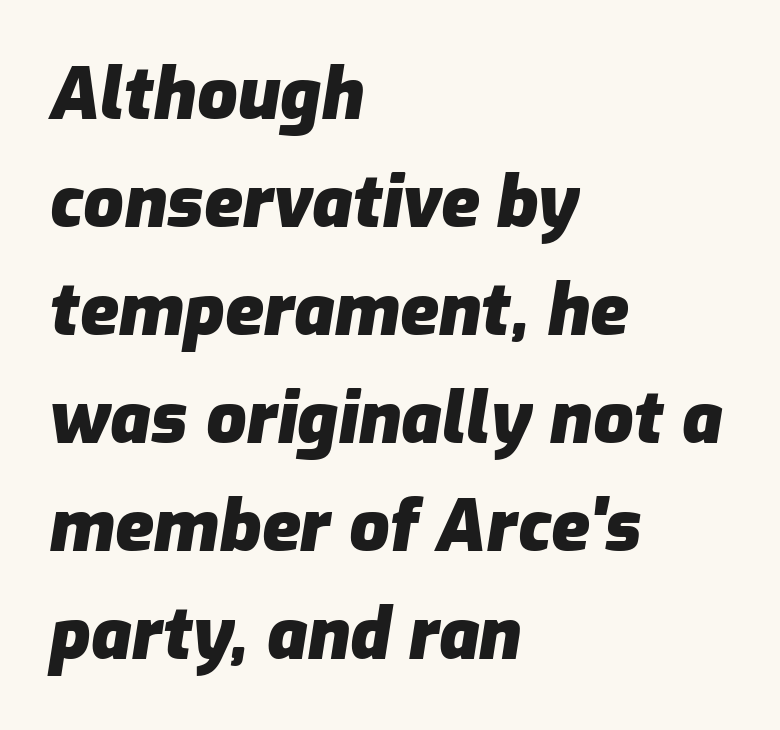
The image shows 71 px heavy type, italic (leaning right); set left-aligned, normal line spacing (1.52x), normal letter spacing, not underlined; low stroke contrast and a medium x-height.
